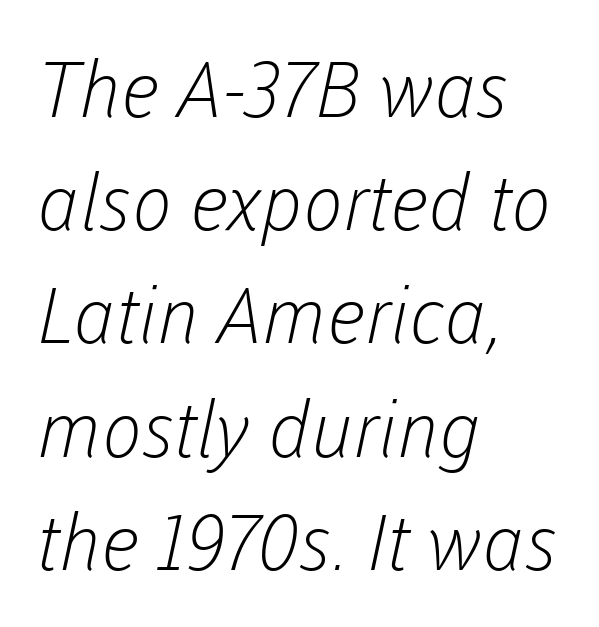
Nothing heavy about these letters — not bold at all. Is the block centered? No — it sits flush against the left margin. Nobody touched the tracking dial on this one. Notice how descenders clear the ascenders below comfortably — that's standard leading. Letters rest on an invisible, unmarked baseline. Each letter keeps its own natural width here, so spacing adapts to shape.
